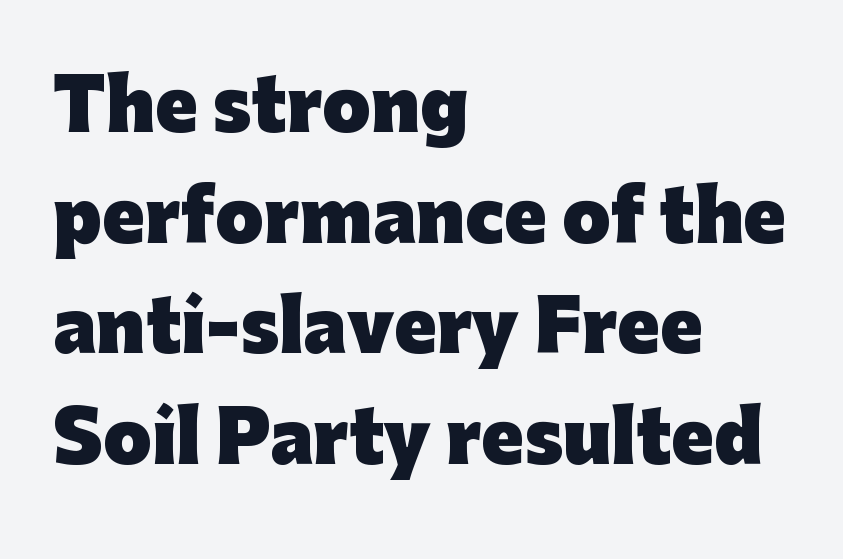
{"serif": "no", "italic": "no", "bold": "yes", "weight": "heavy", "width": "normal", "stroke_contrast": "low", "x_height": "medium", "monospaced": "no", "underline": "no", "align": "left", "line_spacing": "normal", "line_spacing_ratio": 1.58, "letter_spacing": "normal", "letter_spacing_em": 0.0, "glyph_px": 70}
